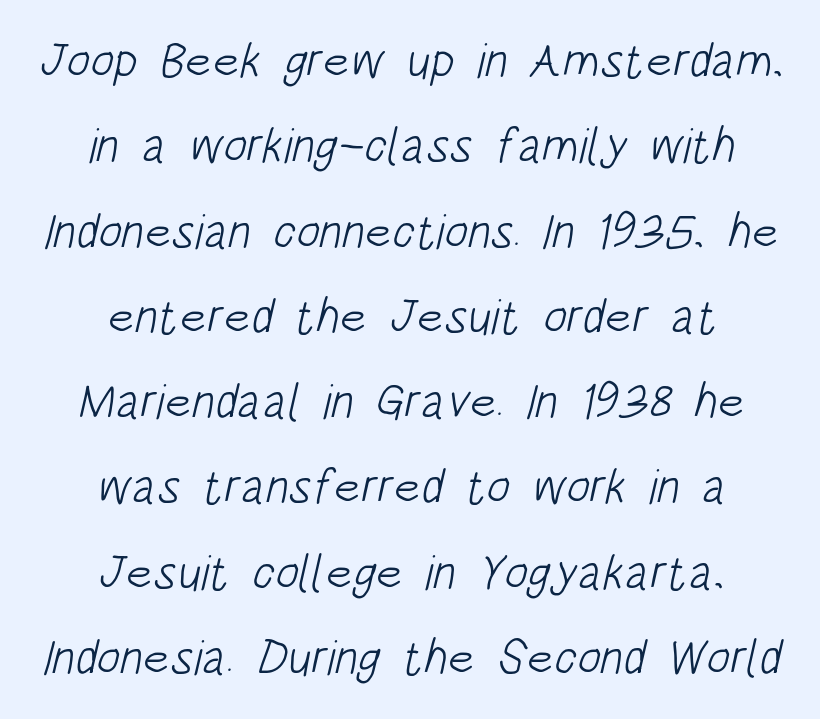
Q: Is the text bold? A: No.
Q: Is the typeface a serif or a sans-serif typeface? A: Sans-serif.
Q: Is the text underlined? A: No.
Q: How is the paragraph aligned? A: Centered.
Q: Is the spacing between letters normal or unusually wide? A: Normal.
Q: Width (condensed, normal, or wide)? A: Condensed.
Q: Stroke contrast? A: Low.
Q: x-height? A: Large.
Q: Monospaced? A: No.
